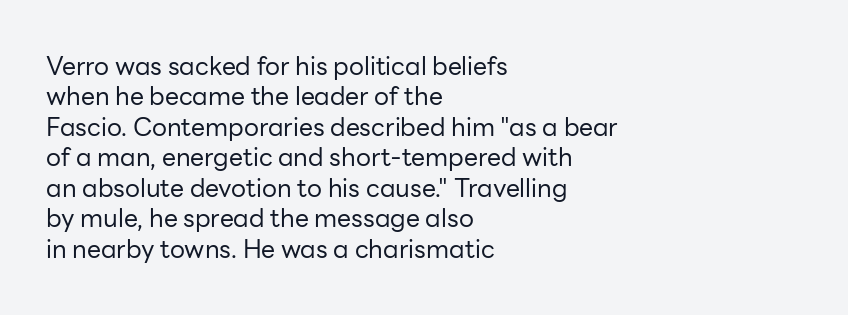
{"italic": "no", "bold": "no", "underline": "no", "align": "left", "line_spacing_ratio": 1.22, "letter_spacing": "normal", "letter_spacing_em": 0.0, "glyph_px": 25}
